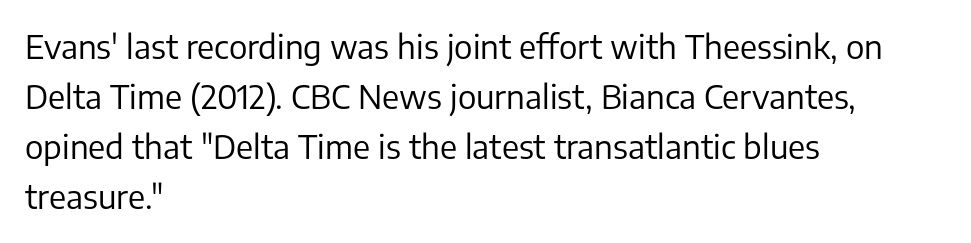
Q: Is the text bold? A: No.
Q: Is the text italic (slanted)? A: No, it is upright.
Q: Is the typeface a serif or a sans-serif typeface? A: Sans-serif.
Q: Is the text underlined? A: No.
Q: How is the paragraph aligned? A: Left-aligned.
Q: Is the spacing between letters normal or unusually wide? A: Normal.
Q: Is the spacing between lines tight, normal or loose? A: Normal.
Q: Width (condensed, normal, or wide)? A: Normal.
Q: Stroke contrast? A: Low.
Q: x-height? A: Medium.
Q: Monospaced? A: No.
